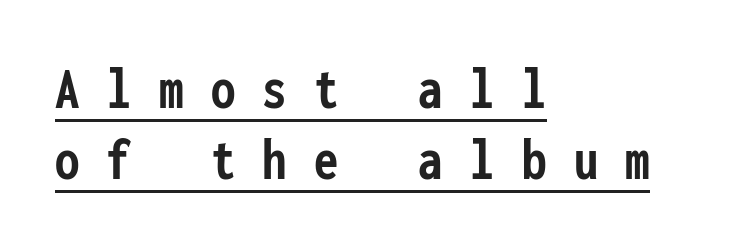
Q: Is the text bold? A: Yes.
Q: Is the text italic (slanted)? A: No, it is upright.
Q: Is the typeface a serif or a sans-serif typeface? A: Sans-serif.
Q: Is the text underlined? A: Yes.
Q: How is the paragraph aligned? A: Left-aligned.
Q: Is the spacing between letters normal or unusually wide? A: Unusually wide.
Q: Width (condensed, normal, or wide)? A: Condensed.
Q: Stroke contrast? A: Low.
Q: x-height? A: Medium.
Q: Monospaced? A: Yes.
